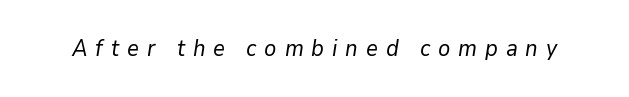
Q: Is the text bold? A: No.
Q: Is the text italic (slanted)? A: Yes, it leans right by about 9 degrees.
Q: Is the text underlined? A: No.
Q: Is the spacing between letters normal or unusually wide? A: Unusually wide.
